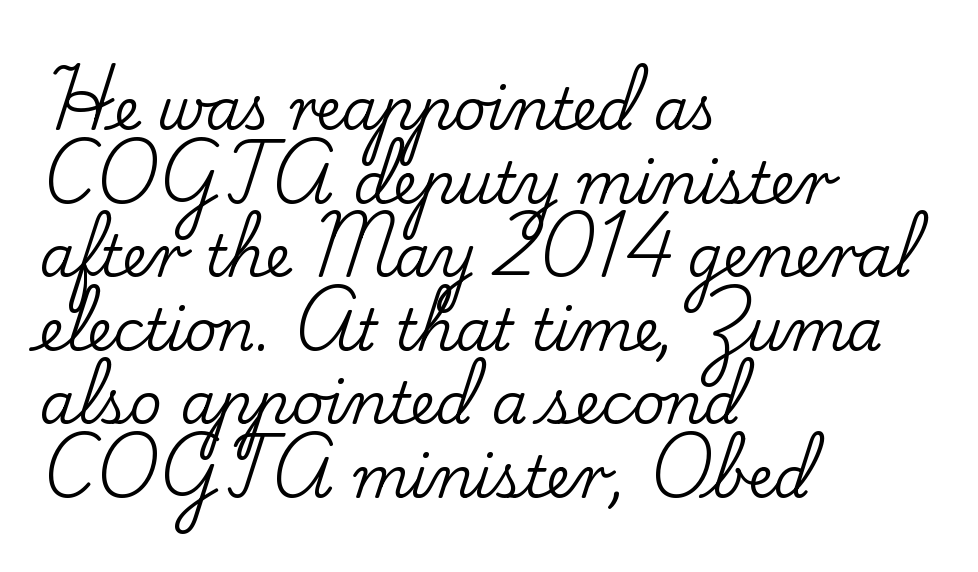
Q: Is the text italic (slanted)? A: Yes.
Q: Is the typeface a serif or a sans-serif typeface? A: Serif.
Q: Is the text underlined? A: No.
Q: How is the paragraph aligned? A: Left-aligned.
Q: Is the spacing between letters normal or unusually wide? A: Normal.
Q: Is the spacing between lines tight, normal or loose? A: Normal.
Q: Width (condensed, normal, or wide)? A: Normal.
Q: Stroke contrast? A: Low.
Q: x-height? A: Small.
Q: Monospaced? A: No.
